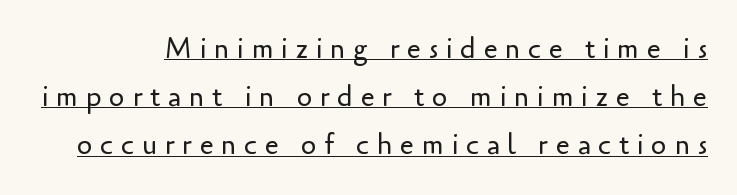
Is this a fixed-width face? No — the glyphs have proportional, varying widths. Characters follow at a spacing far wider than the type designer built in. The letters look calm and open, with moderate or lighter stems. The passage shown is typeset with a sans-serif family. A typesetter would mark this as roman, not italic.
